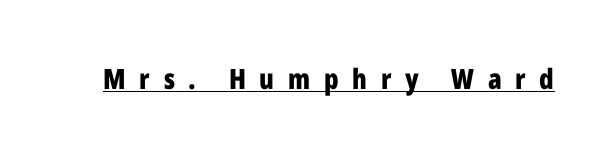
Classification — sans serif. Here the designer chose a conventional face with non-uniform glyph widths. The type is letterspaced generously, with wide tracking. Students, this is bold: see how much ink each stroke carries. Somebody hit Ctrl+U on this one — the words are underlined.
